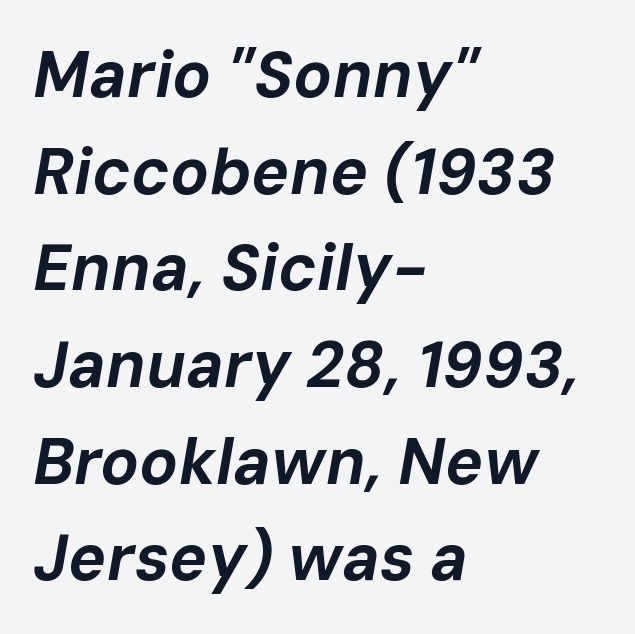
Tracking value appears to be zero — textbook default spacing. In CSS terms this would be text-align: left. Think of a printed novel: that variable character pitch is what you see here. Summary of vertical rhythm: regular, with standard interline spacing.
